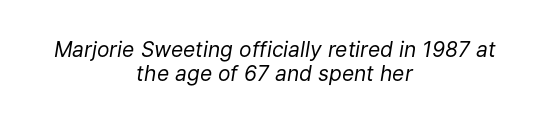
The image shows 21 px text type, italic (leaning right); set centered, tight line spacing (1.14x), normal letter spacing, not underlined.
